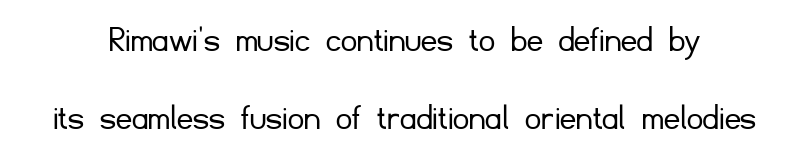
{"serif": "no", "italic": "no", "bold": "no", "weight": "light", "width": "normal", "stroke_contrast": "low", "x_height": "small", "monospaced": "no", "underline": "no", "line_spacing": "loose", "line_spacing_ratio": 2.01, "letter_spacing": "normal", "letter_spacing_em": 0.0, "glyph_px": 39}
